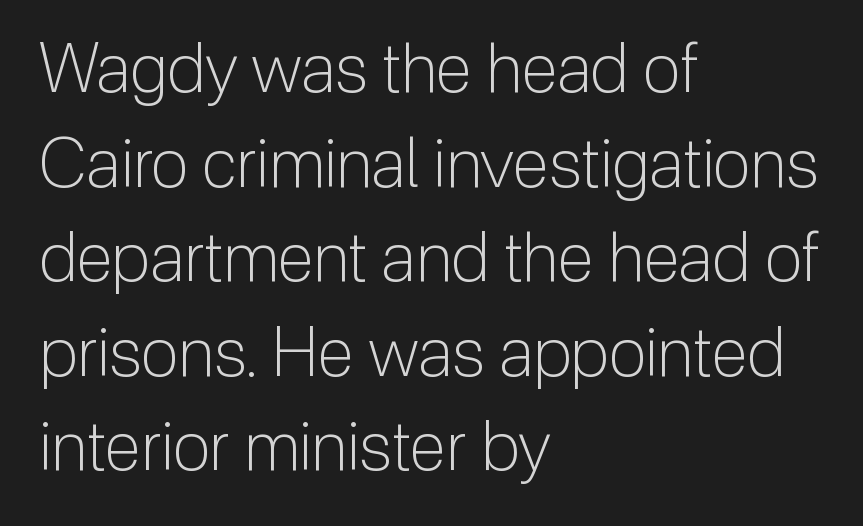
Q: Is the text bold? A: No.
Q: Is the text italic (slanted)? A: No, it is upright.
Q: Is the typeface a serif or a sans-serif typeface? A: Sans-serif.
Q: Is the text underlined? A: No.
Q: How is the paragraph aligned? A: Left-aligned.
Q: Is the spacing between letters normal or unusually wide? A: Normal.
Q: Is the spacing between lines tight, normal or loose? A: Normal.
Q: Width (condensed, normal, or wide)? A: Normal.
Q: Stroke contrast? A: Low.
Q: x-height? A: Medium.
Q: Monospaced? A: No.
